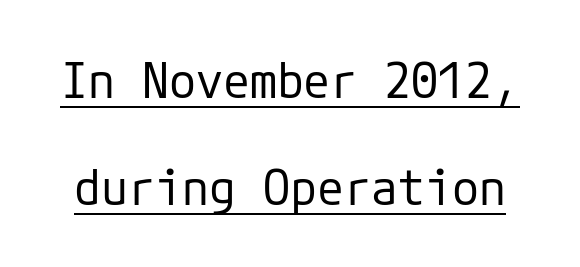
{"serif": "no", "italic": "no", "bold": "no", "weight": "regular", "width": "normal", "stroke_contrast": "low", "x_height": "medium", "underline": "yes", "line_spacing": "loose", "line_spacing_ratio": 2.19, "letter_spacing": "normal", "letter_spacing_em": 0.0, "glyph_px": 49}
